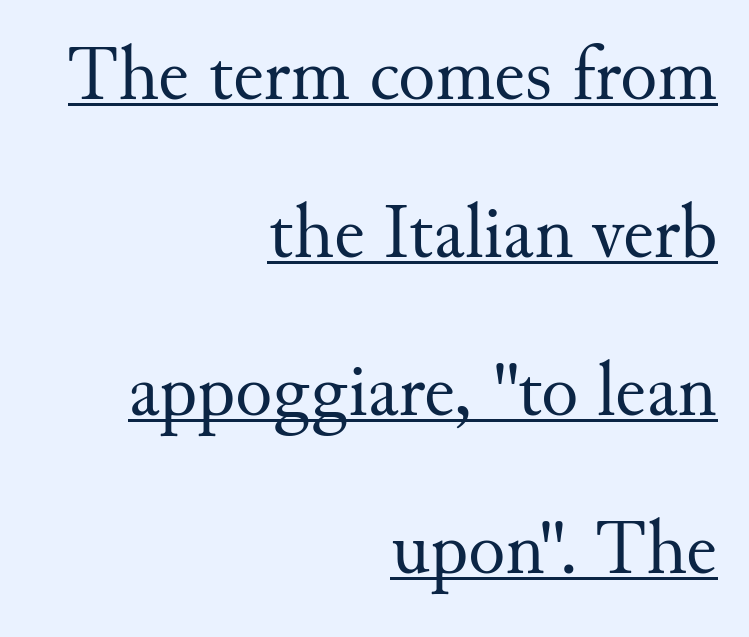
Q: Is the text bold? A: No.
Q: Is the text italic (slanted)? A: No, it is upright.
Q: Is the typeface a serif or a sans-serif typeface? A: Serif.
Q: Is the text underlined? A: Yes.
Q: How is the paragraph aligned? A: Right-aligned.
Q: Is the spacing between letters normal or unusually wide? A: Normal.
Q: Is the spacing between lines tight, normal or loose? A: Loose.
Q: Width (condensed, normal, or wide)? A: Normal.
Q: Stroke contrast? A: Medium.
Q: x-height? A: Small.
Q: Monospaced? A: No.
